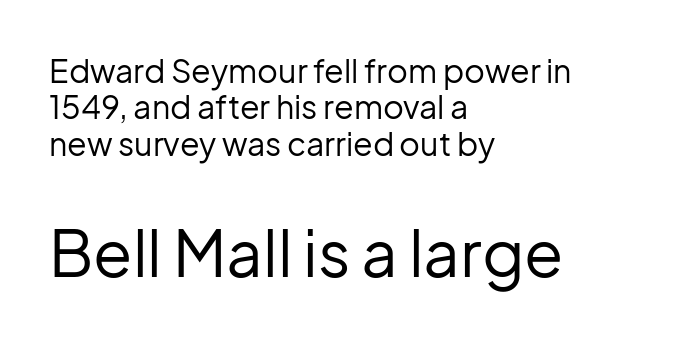
Q: Is the text bold? A: No.
Q: Is the text italic (slanted)? A: No, it is upright.
Q: Is the typeface a serif or a sans-serif typeface? A: Sans-serif.
Q: Is the text underlined? A: No.
Q: How is the paragraph aligned? A: Left-aligned.
Q: Is the spacing between letters normal or unusually wide? A: Normal.
Q: Is the spacing between lines tight, normal or loose? A: Tight.
Q: Which block of text is set in a larger size, the first (top) or the second (bottom)? A: The second (bottom) one.
Q: Width (condensed, normal, or wide)? A: Normal.
Q: Stroke contrast? A: Low.
Q: x-height? A: Medium.
Q: Monospaced? A: No.
